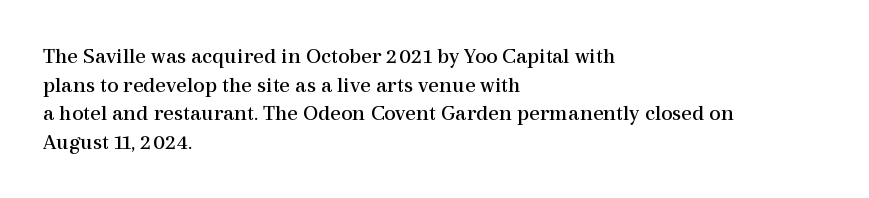
Q: Is the text bold? A: No.
Q: Is the text italic (slanted)? A: No, it is upright.
Q: Is the text underlined? A: No.
Q: How is the paragraph aligned? A: Left-aligned.
Q: Is the spacing between letters normal or unusually wide? A: Normal.
